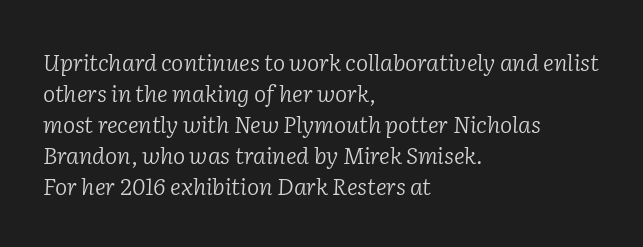
Q: Is the text bold? A: No.
Q: Is the text italic (slanted)? A: Yes, it leans right by about 2 degrees.
Q: Is the text underlined? A: No.
Q: How is the paragraph aligned? A: Left-aligned.
Q: Is the spacing between letters normal or unusually wide? A: Normal.
Q: Is the spacing between lines tight, normal or loose? A: Normal.
